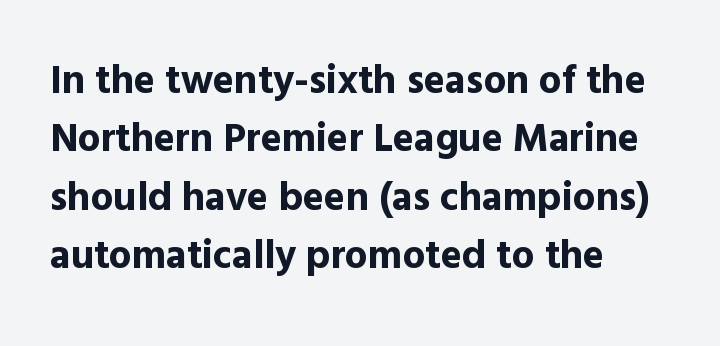
{"serif": "no", "italic": "no", "bold": "yes", "weight": "bold", "width": "normal", "x_height": "medium", "monospaced": "no", "underline": "no", "align": "left", "line_spacing": "normal", "line_spacing_ratio": 1.46, "letter_spacing": "normal", "letter_spacing_em": 0.0, "glyph_px": 40}
